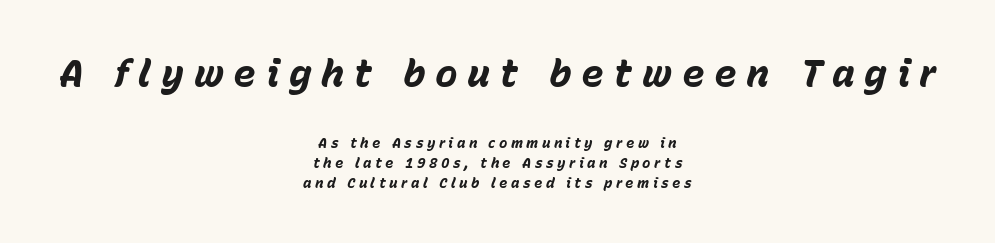
The image shows 38 px bold type, italic (leaning right); set centered, normal line spacing (1.42x), unusually wide letter spacing (+0.25 em), not underlined; the first (top) block is 2.71x larger; low stroke contrast and a medium x-height.
